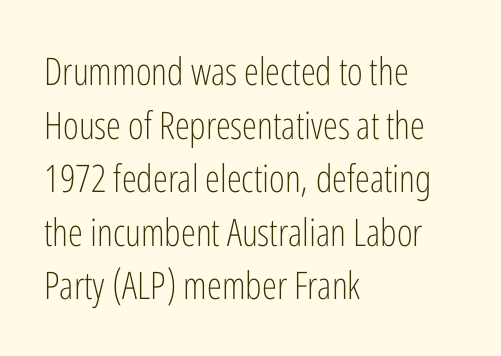
Q: Is the text bold? A: No.
Q: Is the text italic (slanted)? A: No, it is upright.
Q: Is the typeface a serif or a sans-serif typeface? A: Sans-serif.
Q: Is the text underlined? A: No.
Q: How is the paragraph aligned? A: Left-aligned.
Q: Is the spacing between letters normal or unusually wide? A: Normal.
Q: Is the spacing between lines tight, normal or loose? A: Normal.
Q: Width (condensed, normal, or wide)? A: Condensed.
Q: Stroke contrast? A: Low.
Q: x-height? A: Medium.
Q: Monospaced? A: No.
